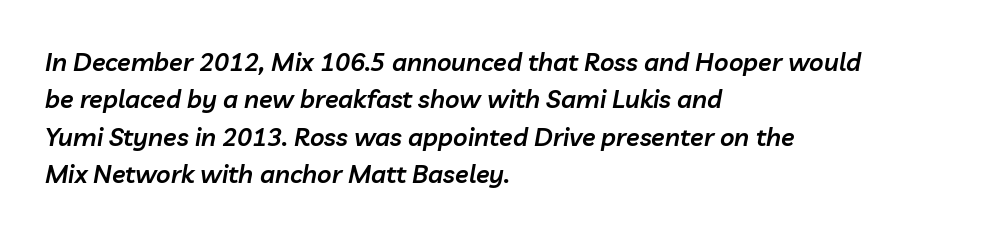
The image shows 25 px text type, italic (leaning right); set left-aligned, normal line spacing (1.5x), normal letter spacing, not underlined.
